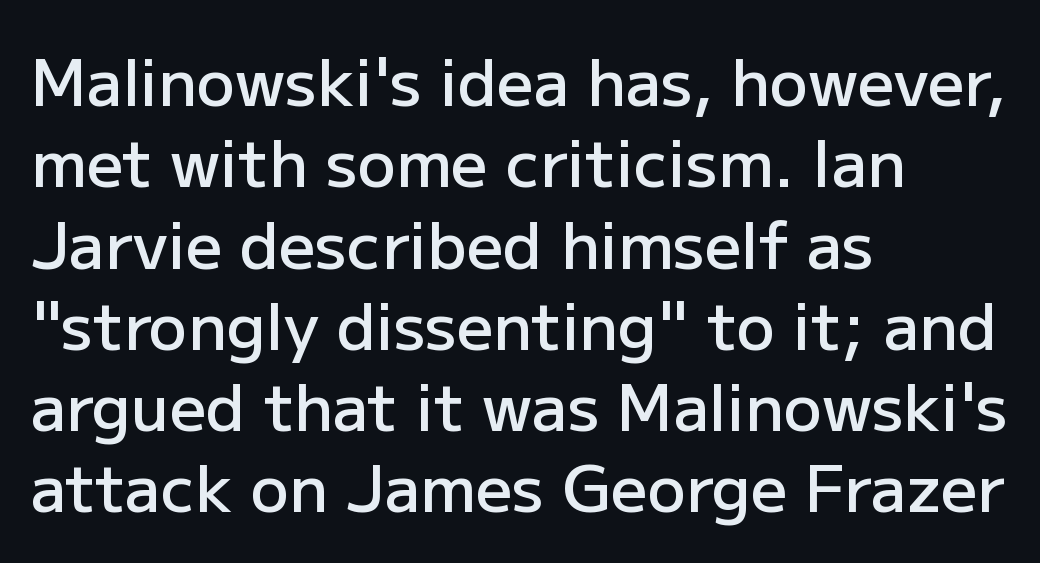
{"serif": "no", "italic": "no", "bold": "semi", "weight": "semibold", "width": "normal", "stroke_contrast": "low", "x_height": "medium", "monospaced": "no", "underline": "no", "align": "left", "line_spacing": "normal", "line_spacing_ratio": 1.27, "letter_spacing": "normal", "letter_spacing_em": 0.0, "glyph_px": 64}
